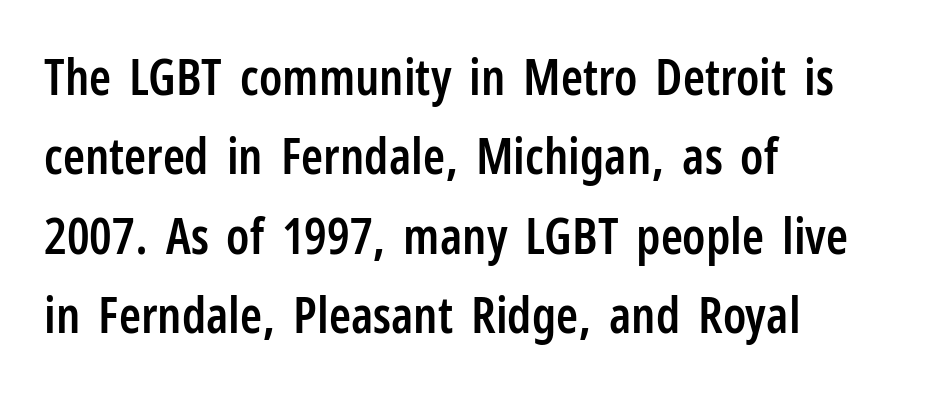
Italic: no, the glyphs are upright roman. This is sans-serif lettering, the kind often seen on screens and signage. If you drew a ruler down the left edge, every line would touch it. The words here are not underlined. The typesetting leans somewhat heavy: a semibold.
